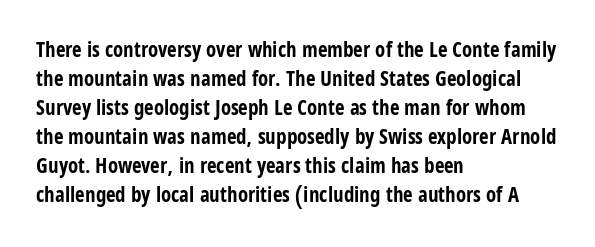
The lines are quadded left. These lines keep a tight, regular rhythm from letter to letter. The gap between lines stays unmarked. It's the straight-up-and-down kind of type. The rendering uses a moderate line-height, typical for paragraphs. Pretty heavy lettering here — definitely bold.
